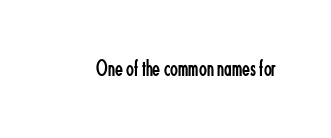
{"italic": "no", "bold": "no", "underline": "no", "letter_spacing": "normal", "letter_spacing_em": 0.0, "glyph_px": 23}
